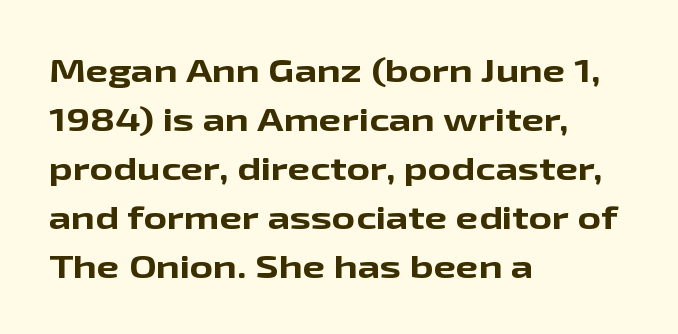
The image shows 32 px bold, wide sans-serif type, upright; set left-aligned, normal line spacing (1.53x), normal letter spacing, not underlined; low stroke contrast and a medium x-height.
